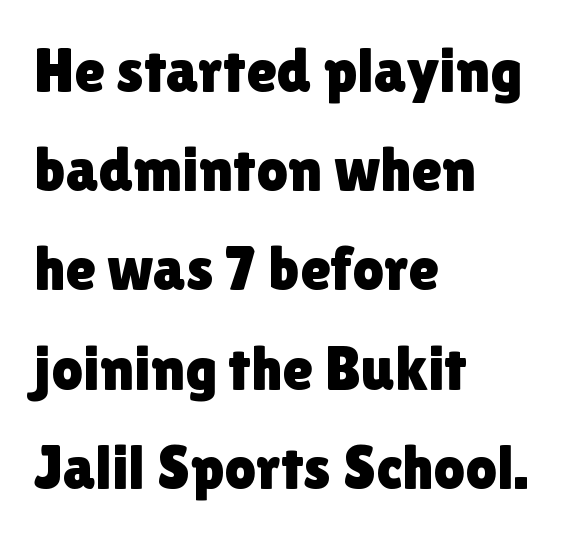
The image shows 62 px sans-serif type, upright; set left-aligned, normal line spacing (1.6x), normal letter spacing, not underlined; low stroke contrast and a medium x-height.
